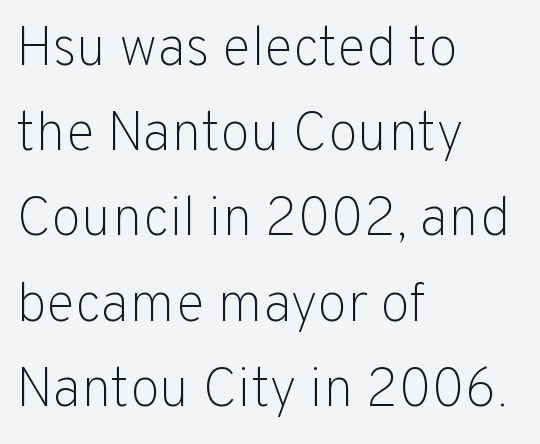
Q: Is the text bold? A: No.
Q: Is the text italic (slanted)? A: No, it is upright.
Q: Is the typeface a serif or a sans-serif typeface? A: Sans-serif.
Q: Is the text underlined? A: No.
Q: How is the paragraph aligned? A: Left-aligned.
Q: Is the spacing between letters normal or unusually wide? A: Normal.
Q: Is the spacing between lines tight, normal or loose? A: Normal.
Q: Width (condensed, normal, or wide)? A: Normal.
Q: Stroke contrast? A: Low.
Q: x-height? A: Medium.
Q: Monospaced? A: No.
